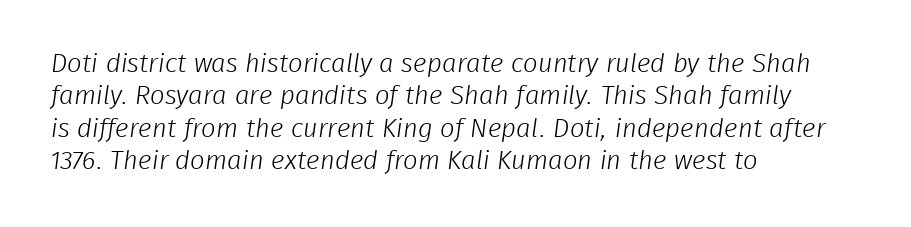
Q: Is the text bold? A: No.
Q: Is the text underlined? A: No.
Q: How is the paragraph aligned? A: Left-aligned.
Q: Is the spacing between letters normal or unusually wide? A: Normal.
Q: Is the spacing between lines tight, normal or loose? A: Normal.
